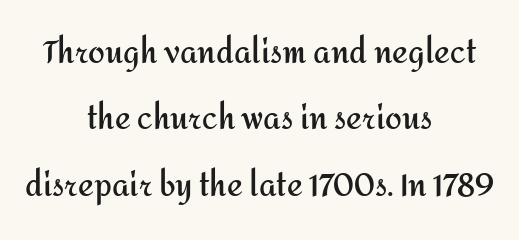
{"serif": "no", "italic": "no", "bold": "yes", "weight": "semibold", "width": "normal", "stroke_contrast": "medium", "x_height": "medium", "monospaced": "no", "underline": "no", "align": "center", "line_spacing": "loose", "line_spacing_ratio": 2.21, "letter_spacing": "normal", "letter_spacing_em": 0.0, "glyph_px": 30}
